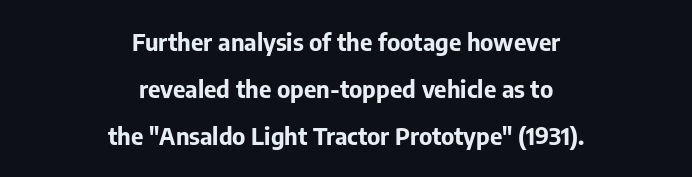
The image shows 24 px bold type, upright; set centered, loose line spacing (1.95x), normal letter spacing, not underlined.
